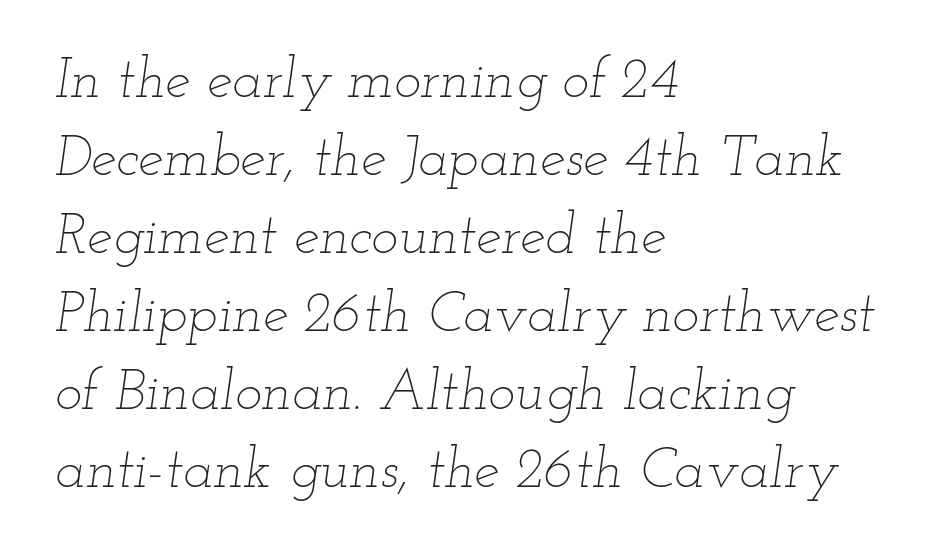
The image shows 57 px thin, wide type, italic (leaning right); set left-aligned, normal line spacing (1.37x), normal letter spacing, not underlined; low stroke contrast and a small x-height.
